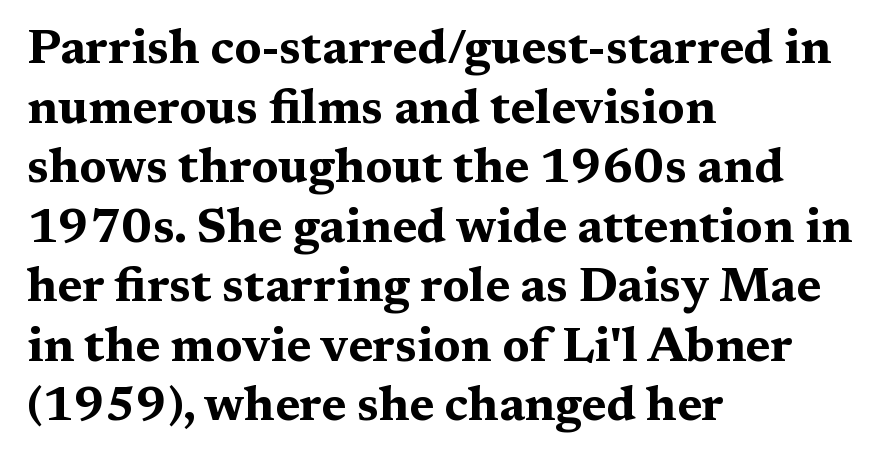
Q: Is the text bold? A: Yes.
Q: Is the text italic (slanted)? A: No, it is upright.
Q: Is the typeface a serif or a sans-serif typeface? A: Serif.
Q: Is the text underlined? A: No.
Q: How is the paragraph aligned? A: Left-aligned.
Q: Is the spacing between letters normal or unusually wide? A: Normal.
Q: Width (condensed, normal, or wide)? A: Wide.
Q: Stroke contrast? A: Medium.
Q: x-height? A: Medium.
Q: Monospaced? A: No.
